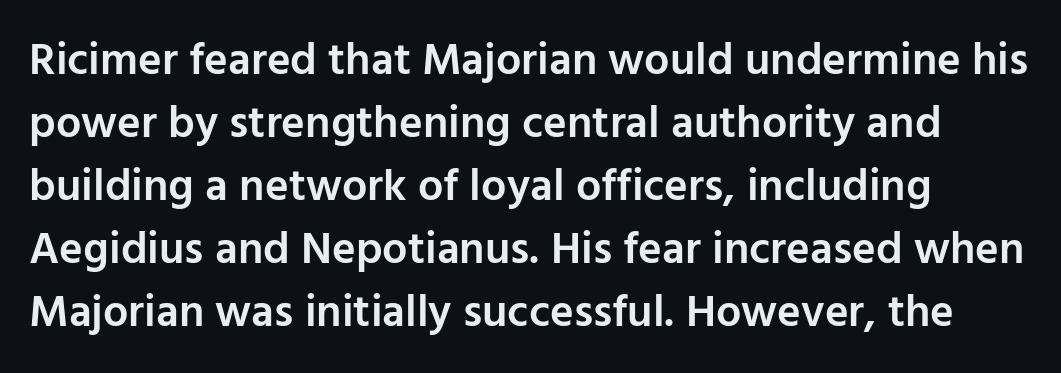
Q: Is the text bold? A: Semi-bold.
Q: Is the text italic (slanted)? A: No, it is upright.
Q: Is the typeface a serif or a sans-serif typeface? A: Sans-serif.
Q: Is the text underlined? A: No.
Q: How is the paragraph aligned? A: Left-aligned.
Q: Is the spacing between letters normal or unusually wide? A: Normal.
Q: Is the spacing between lines tight, normal or loose? A: Normal.
Q: Width (condensed, normal, or wide)? A: Normal.
Q: Stroke contrast? A: Low.
Q: x-height? A: Medium.
Q: Monospaced? A: No.
